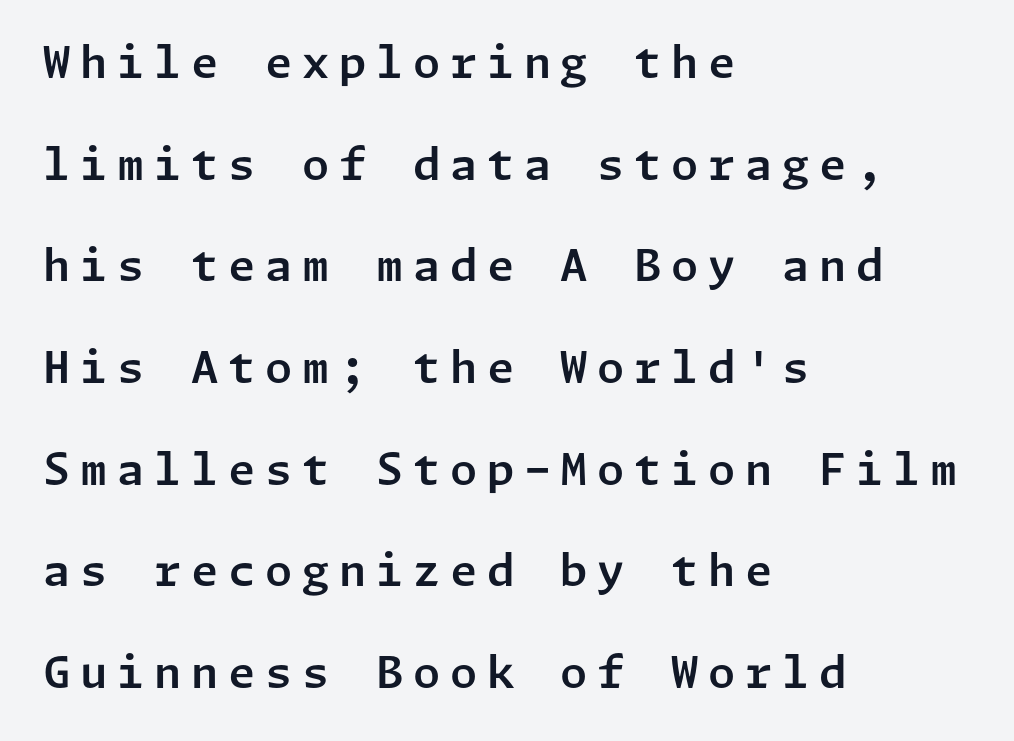
In CSS terms this would be text-align: left. Widely set lines give the paragraph a tall, airy silhouette. The passage shown has open, widely tracked lettering throughout. Quick note: underline off.
